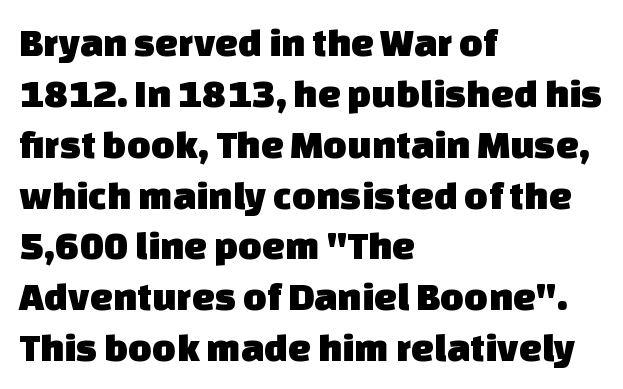
{"serif": "no", "width": "normal", "stroke_contrast": "low", "x_height": "large", "monospaced": "no", "underline": "no", "align": "left", "line_spacing_ratio": 1.24, "letter_spacing": "normal", "letter_spacing_em": 0.0, "glyph_px": 41}
